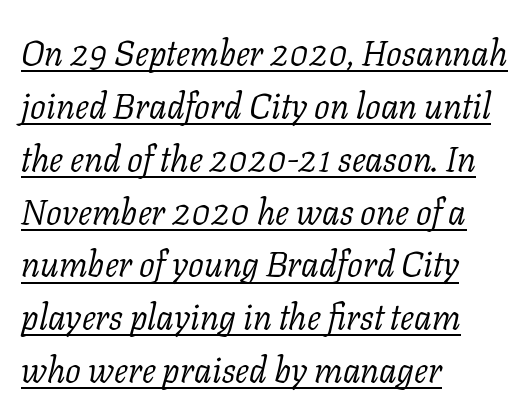
{"serif": "yes", "italic": "yes", "lean": "right", "slant_degrees": 11, "bold": "no", "weight": "light", "width": "normal", "stroke_contrast": "low", "x_height": "medium", "monospaced": "no", "underline": "yes", "align": "left", "line_spacing": "normal", "line_spacing_ratio": 1.51, "letter_spacing": "normal", "letter_spacing_em": 0.0, "glyph_px": 35}
